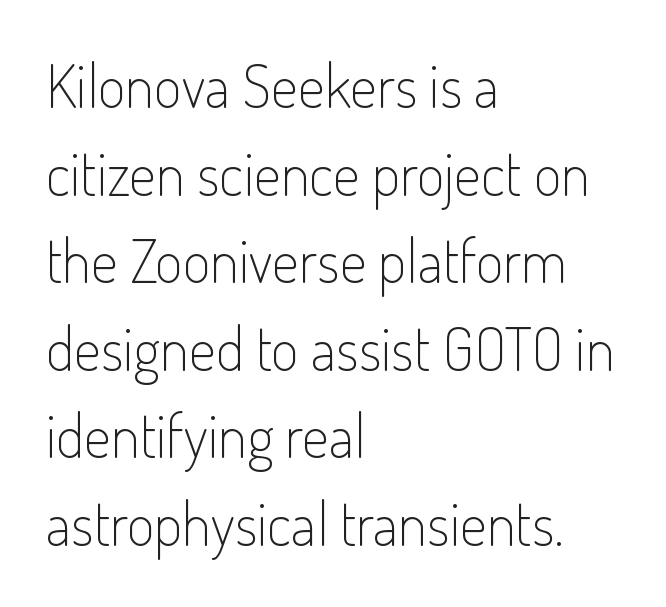
Q: Is the text bold? A: No.
Q: Is the text italic (slanted)? A: No, it is upright.
Q: Is the typeface a serif or a sans-serif typeface? A: Sans-serif.
Q: Is the text underlined? A: No.
Q: How is the paragraph aligned? A: Left-aligned.
Q: Is the spacing between letters normal or unusually wide? A: Normal.
Q: Is the spacing between lines tight, normal or loose? A: Normal.
Q: Width (condensed, normal, or wide)? A: Condensed.
Q: Stroke contrast? A: Low.
Q: x-height? A: Small.
Q: Monospaced? A: No.
